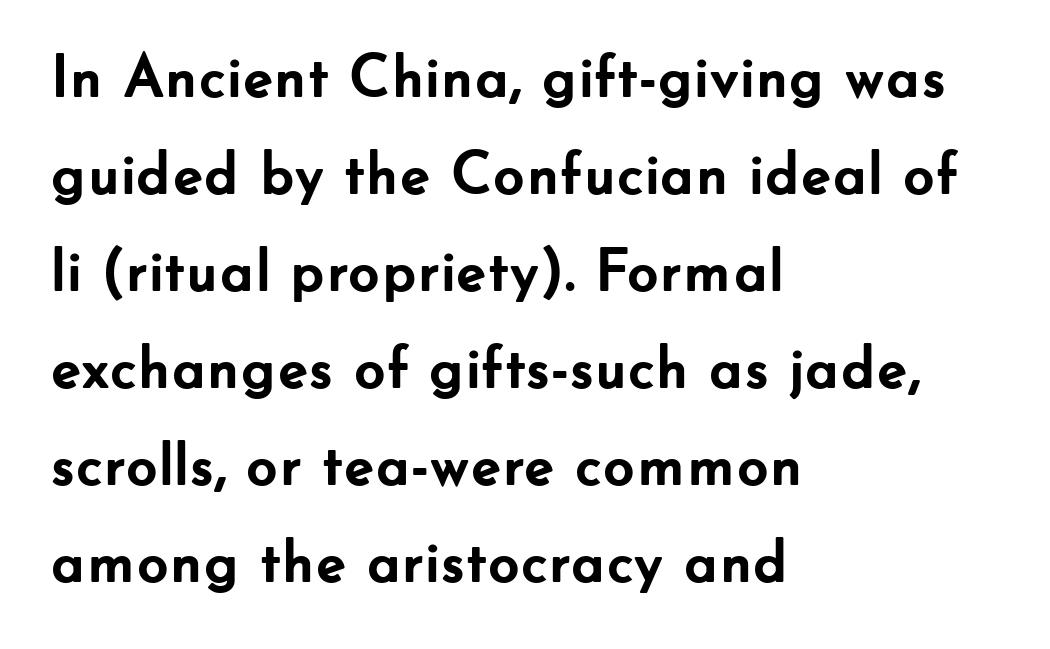
All the whitespace from short lines collects on the right. Underlining? Definitely not there. Strokes here are thick enough to call this a true bold. The font family rendered here belongs to the sans-serif group. Standard letterfit; no display-style spreading of the glyphs. The face used here is proportionally spaced, like ordinary book or web type.
